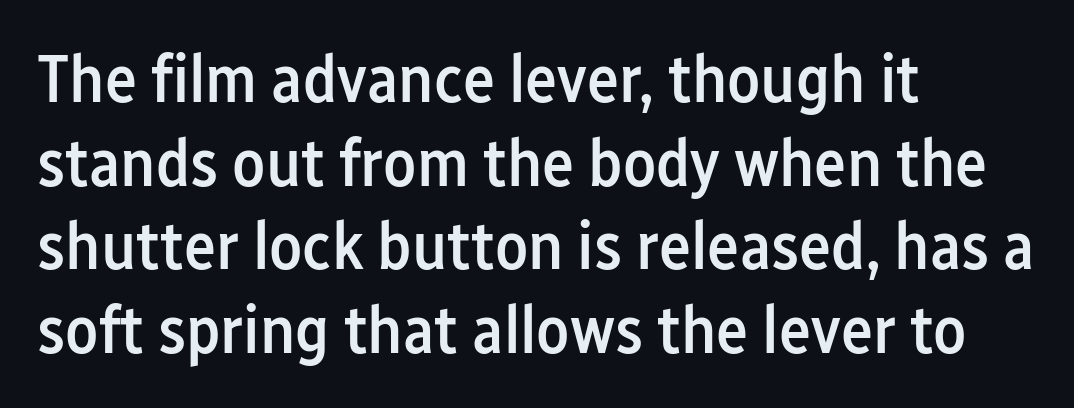
The image shows 68 px semibold, condensed sans-serif type, upright; set left-aligned, line spacing 1.23x, normal letter spacing, not underlined; low stroke contrast and a medium x-height.
